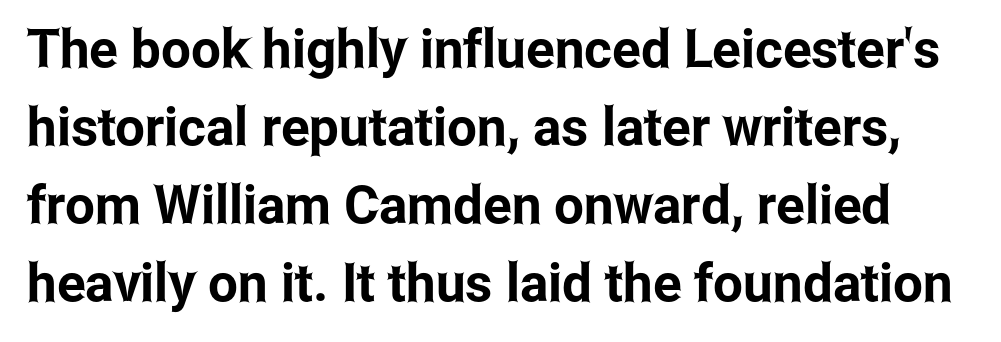
Q: Is the text italic (slanted)? A: No, it is upright.
Q: Is the typeface a serif or a sans-serif typeface? A: Sans-serif.
Q: Is the text underlined? A: No.
Q: Is the spacing between letters normal or unusually wide? A: Normal.
Q: Is the spacing between lines tight, normal or loose? A: Normal.
Q: Width (condensed, normal, or wide)? A: Condensed.
Q: Stroke contrast? A: Low.
Q: x-height? A: Medium.
Q: Monospaced? A: No.
